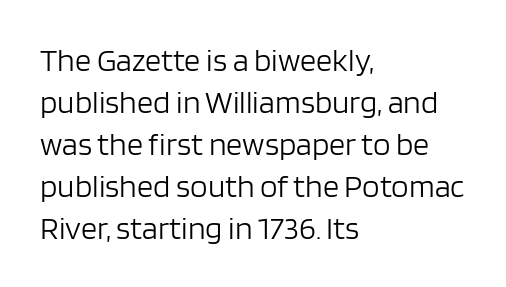
Q: Is the text bold? A: No.
Q: Is the text italic (slanted)? A: No, it is upright.
Q: Is the typeface a serif or a sans-serif typeface? A: Sans-serif.
Q: Is the text underlined? A: No.
Q: How is the paragraph aligned? A: Left-aligned.
Q: Is the spacing between letters normal or unusually wide? A: Normal.
Q: Is the spacing between lines tight, normal or loose? A: Normal.
Q: Width (condensed, normal, or wide)? A: Normal.
Q: Stroke contrast? A: Low.
Q: x-height? A: Large.
Q: Monospaced? A: No.
